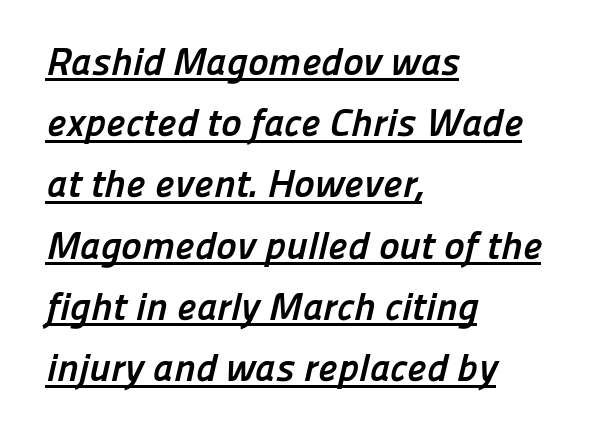
Q: Is the text bold? A: Yes.
Q: Is the typeface a serif or a sans-serif typeface? A: Sans-serif.
Q: Is the text underlined? A: Yes.
Q: How is the paragraph aligned? A: Left-aligned.
Q: Is the spacing between letters normal or unusually wide? A: Normal.
Q: Is the spacing between lines tight, normal or loose? A: Normal.
Q: Width (condensed, normal, or wide)? A: Normal.
Q: Stroke contrast? A: Low.
Q: x-height? A: Medium.
Q: Monospaced? A: No.
